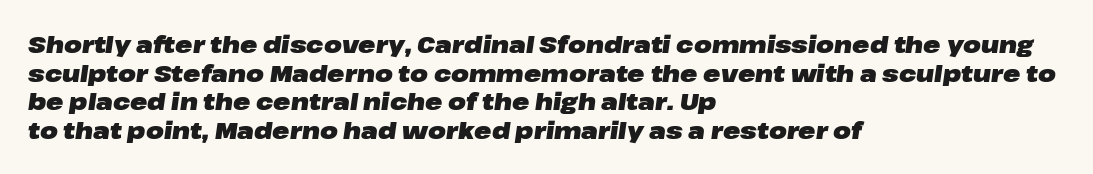
The image shows 23 px bold type, italic (leaning right); set left-aligned, line spacing 1.24x, normal letter spacing, not underlined.
